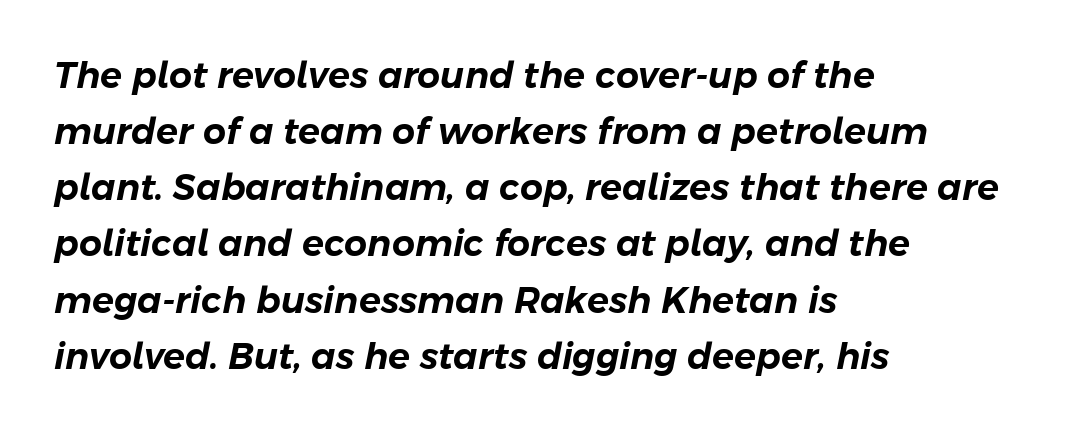
The type is set solid horizontally, with unmodified tracking. Notice how the passage keeps a crisp vertical edge on the left only. The foot of each line stays bare and open. The designer left line spacing at the default. Characters are canted at an angle relative to the baseline's perpendicular.
